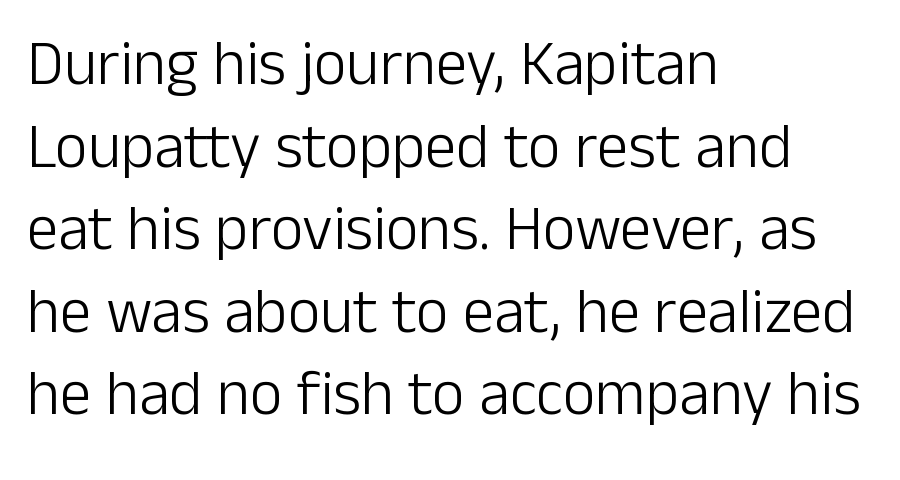
Q: Is the text bold? A: No.
Q: Is the text italic (slanted)? A: No, it is upright.
Q: Is the typeface a serif or a sans-serif typeface? A: Sans-serif.
Q: Is the text underlined? A: No.
Q: How is the paragraph aligned? A: Left-aligned.
Q: Is the spacing between letters normal or unusually wide? A: Normal.
Q: Is the spacing between lines tight, normal or loose? A: Normal.
Q: Width (condensed, normal, or wide)? A: Normal.
Q: Stroke contrast? A: Low.
Q: x-height? A: Medium.
Q: Monospaced? A: No.
